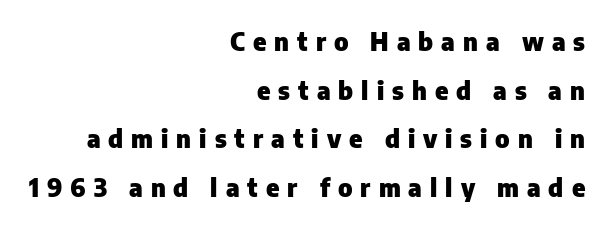
Q: Is the text bold? A: Yes.
Q: Is the text italic (slanted)? A: No, it is upright.
Q: Is the text underlined? A: No.
Q: How is the paragraph aligned? A: Right-aligned.
Q: Is the spacing between letters normal or unusually wide? A: Unusually wide.
Q: Is the spacing between lines tight, normal or loose? A: Loose.
